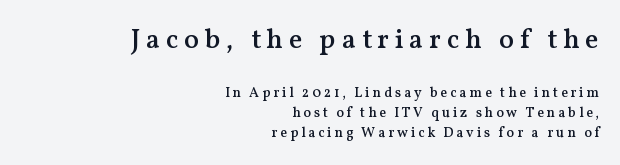
Unmarked baselines from the first word to the last. Varying glyph widths throughout — classic text-font behaviour. Evenly set lines give the paragraph a standard silhouette. This rendering widens character spacing well past its baseline value. Whoever set this made the first block the dominant, larger element.
